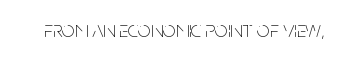
{"italic": "no", "bold": "no", "underline": "no", "letter_spacing": "normal", "letter_spacing_em": 0.0, "glyph_px": 23}
